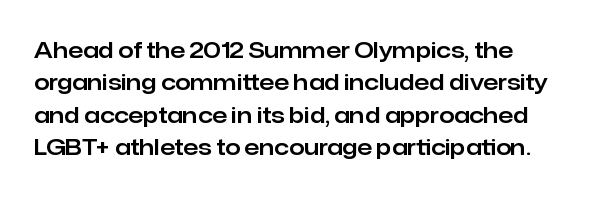
Q: Is the text italic (slanted)? A: No, it is upright.
Q: Is the text underlined? A: No.
Q: How is the paragraph aligned? A: Left-aligned.
Q: Is the spacing between letters normal or unusually wide? A: Normal.
Q: Is the spacing between lines tight, normal or loose? A: Normal.
